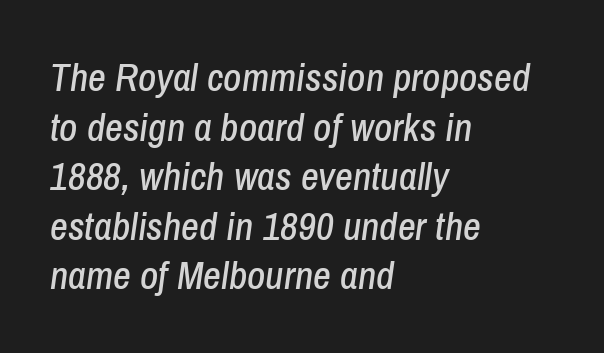
The image shows 39 px condensed type, italic (leaning right); set left-aligned, normal line spacing (1.27x), normal letter spacing, not underlined; low stroke contrast and a medium x-height.
